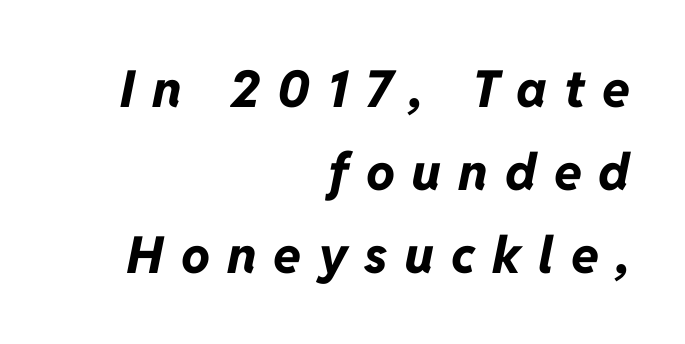
Q: Is the text bold? A: Yes.
Q: Is the text italic (slanted)? A: Yes, it leans right by about 11 degrees.
Q: Is the text underlined? A: No.
Q: How is the paragraph aligned? A: Right-aligned.
Q: Is the spacing between letters normal or unusually wide? A: Unusually wide.
Q: Is the spacing between lines tight, normal or loose? A: Normal.
Q: Width (condensed, normal, or wide)? A: Normal.
Q: Stroke contrast? A: Low.
Q: x-height? A: Medium.
Q: Monospaced? A: No.
